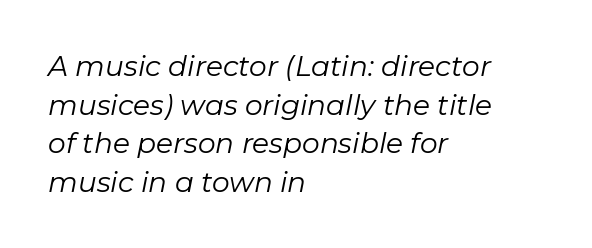
Q: Is the text bold? A: No.
Q: Is the text italic (slanted)? A: Yes, it leans right by about 11 degrees.
Q: Is the text underlined? A: No.
Q: How is the paragraph aligned? A: Left-aligned.
Q: Is the spacing between letters normal or unusually wide? A: Normal.
Q: Is the spacing between lines tight, normal or loose? A: Normal.
Q: Width (condensed, normal, or wide)? A: Normal.
Q: Stroke contrast? A: Low.
Q: x-height? A: Medium.
Q: Monospaced? A: No.
